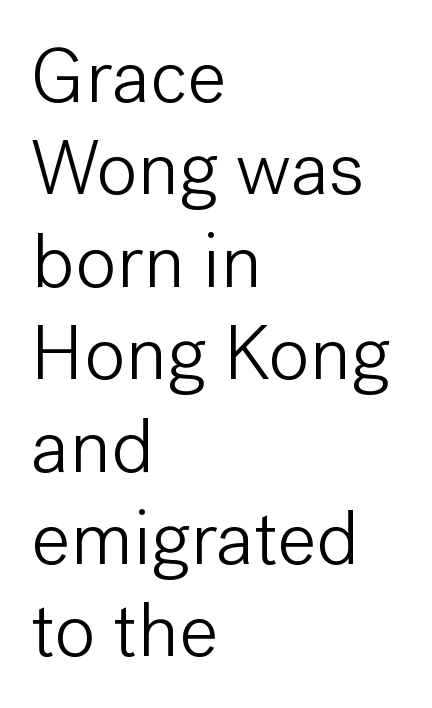
The lines in this sample share a left origin and differ only in where they stop. The face looks like a standard text weight, possibly lighter. Looks like regular typesetting: each glyph gets only the width it needs. The letters sit at their default tracking, neither squeezed nor spread. Descenders are the only things crossing below the line.
